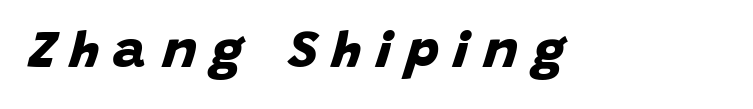
Q: Is the text bold? A: Yes.
Q: Is the typeface a serif or a sans-serif typeface? A: Sans-serif.
Q: Is the text underlined? A: No.
Q: Is the spacing between letters normal or unusually wide? A: Unusually wide.
Q: Width (condensed, normal, or wide)? A: Normal.
Q: Stroke contrast? A: Low.
Q: x-height? A: Large.
Q: Monospaced? A: No.
